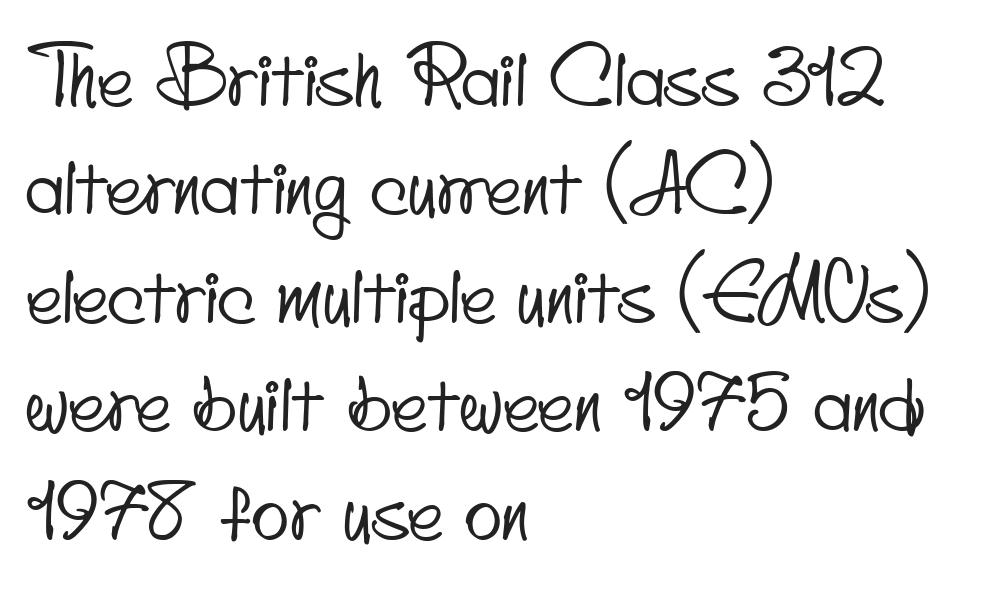
{"serif": "no", "width": "condensed", "stroke_contrast": "low", "x_height": "small", "monospaced": "no", "underline": "no", "align": "left", "line_spacing": "normal", "line_spacing_ratio": 1.39, "letter_spacing": "normal", "letter_spacing_em": 0.0, "glyph_px": 78}
